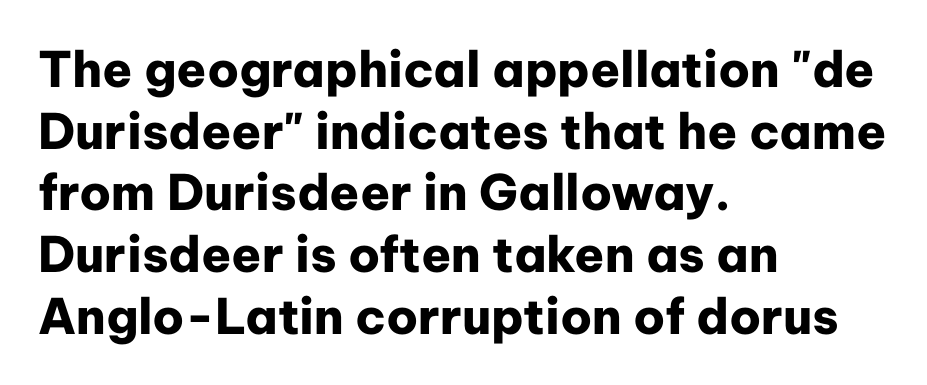
{"serif": "no", "italic": "no", "bold": "yes", "weight": "heavy", "width": "normal", "stroke_contrast": "low", "x_height": "medium", "monospaced": "no", "underline": "no", "align": "left", "line_spacing": "normal", "line_spacing_ratio": 1.26, "letter_spacing": "normal", "letter_spacing_em": 0.0, "glyph_px": 49}
